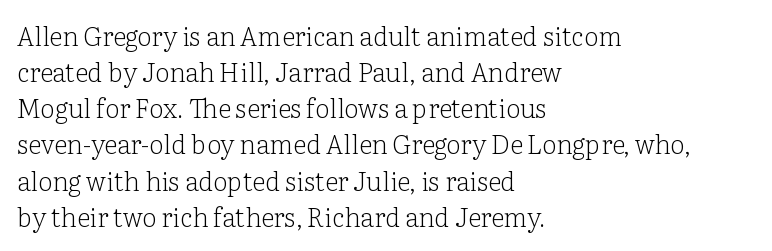
Q: Is the text bold? A: No.
Q: Is the text italic (slanted)? A: No, it is upright.
Q: Is the text underlined? A: No.
Q: How is the paragraph aligned? A: Left-aligned.
Q: Is the spacing between letters normal or unusually wide? A: Normal.
Q: Is the spacing between lines tight, normal or loose? A: Normal.
